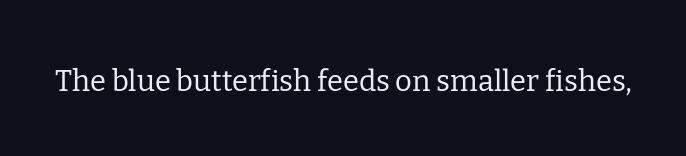
Q: Is the text bold? A: No.
Q: Is the text italic (slanted)? A: No, it is upright.
Q: Is the typeface a serif or a sans-serif typeface? A: Serif.
Q: Is the text underlined? A: No.
Q: Is the spacing between letters normal or unusually wide? A: Normal.
Q: Width (condensed, normal, or wide)? A: Normal.
Q: Stroke contrast? A: Low.
Q: x-height? A: Medium.
Q: Monospaced? A: No.
